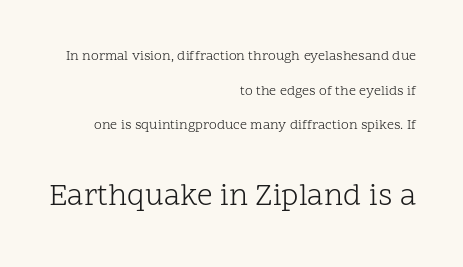
The image shows 31 px light serif type, upright; set right-aligned, loose line spacing (2.47x), normal letter spacing, not underlined; the second (bottom) block is 2.21x larger; low stroke contrast and a medium x-height.
